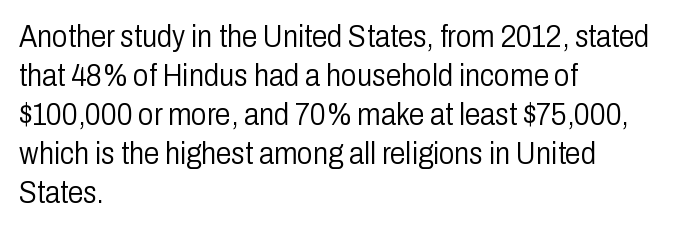
The image shows 31 px light, condensed sans-serif type, upright; set left-aligned, normal line spacing (1.26x), normal letter spacing, not underlined; low stroke contrast and a medium x-height.
